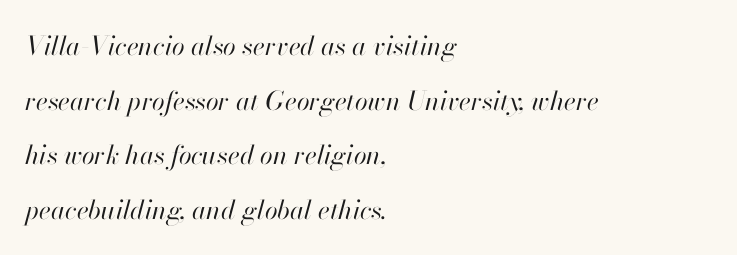
Would a proofreader flag this as italicized? Yes. A clean baseline with only descenders dipping below it. Leading is clearly above the norm, producing a sparse column. Counters stay open thanks to moderate or lighter strokes. The rendering keeps characters at their native spacing.
